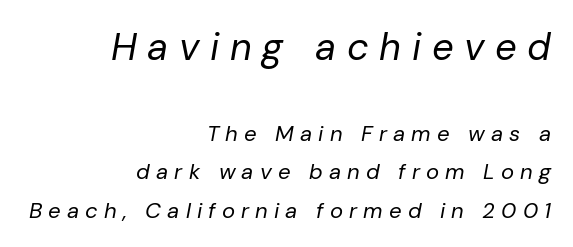
Glyph-to-glyph distance is far greater than everyday printed text. Of the two passages, the one on top uses the larger point size. The lettering tilts uniformly, giving the passage an italic look. Letters rest on an invisible, unmarked baseline. This sample is right-justified, so line beginnings fall wherever the words allow. Stem width sits at or under what a default text font uses.
